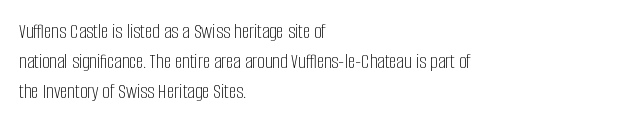
{"italic": "no", "bold": "no", "underline": "no", "align": "left", "line_spacing": "normal", "line_spacing_ratio": 1.43, "letter_spacing": "normal", "letter_spacing_em": 0.0, "glyph_px": 21}
